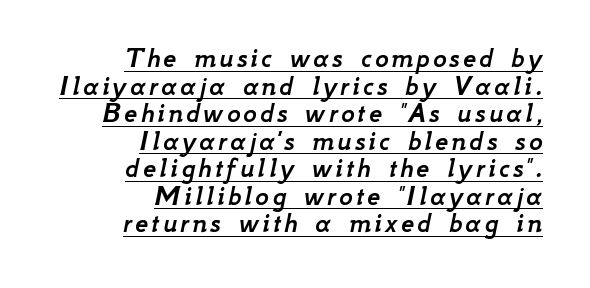
This is underlined copy, the kind a proofreader might mark for attention. Honestly, the rows look squashed on top of each other. Where is the straight margin? On the right. Note the varied advance widths — an 'i' is clearly narrower than an 'm'. If you drew a line through each stem, it would be angled.
